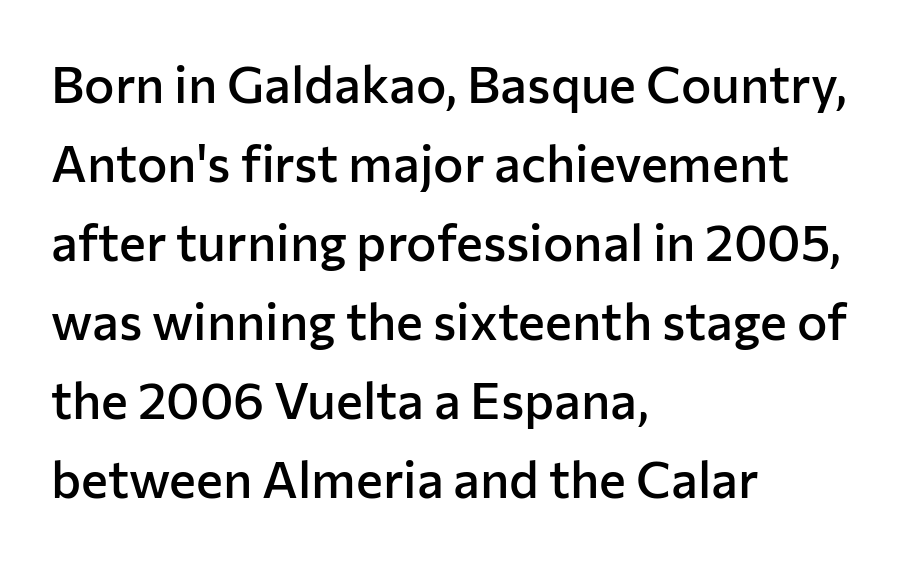
The image shows 51 px semibold sans-serif type, upright; set left-aligned, normal line spacing (1.55x), normal letter spacing, not underlined; low stroke contrast and a medium x-height.
